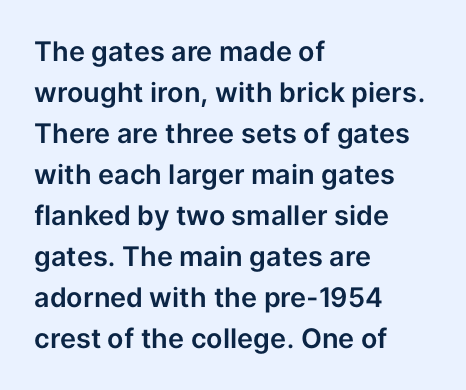
The image shows 27 px text type, upright; set left-aligned, normal line spacing (1.52x), normal letter spacing, not underlined.
